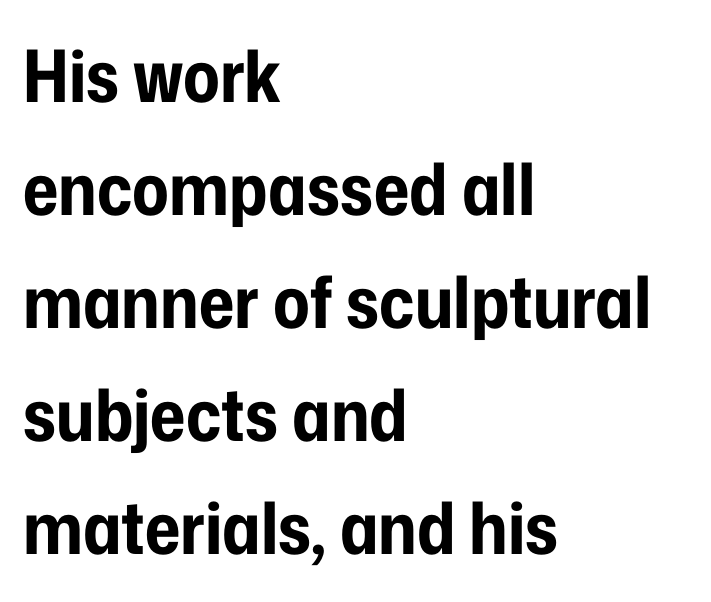
Q: Is the text bold? A: Yes.
Q: Is the text italic (slanted)? A: No, it is upright.
Q: Is the typeface a serif or a sans-serif typeface? A: Sans-serif.
Q: Is the text underlined? A: No.
Q: How is the paragraph aligned? A: Left-aligned.
Q: Is the spacing between letters normal or unusually wide? A: Normal.
Q: Is the spacing between lines tight, normal or loose? A: Normal.
Q: Width (condensed, normal, or wide)? A: Condensed.
Q: Stroke contrast? A: Low.
Q: x-height? A: Medium.
Q: Monospaced? A: No.
